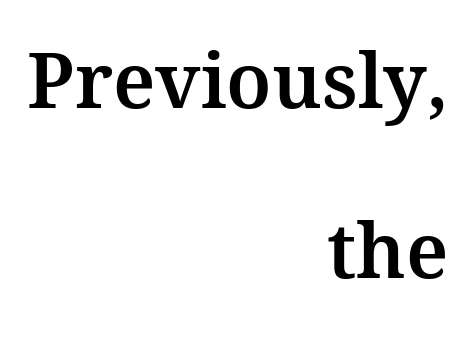
{"serif": "yes", "italic": "no", "width": "normal", "stroke_contrast": "medium", "x_height": "medium", "monospaced": "no", "underline": "no", "align": "right", "line_spacing": "loose", "line_spacing_ratio": 2.24, "letter_spacing": "normal", "letter_spacing_em": 0.0, "glyph_px": 76}
